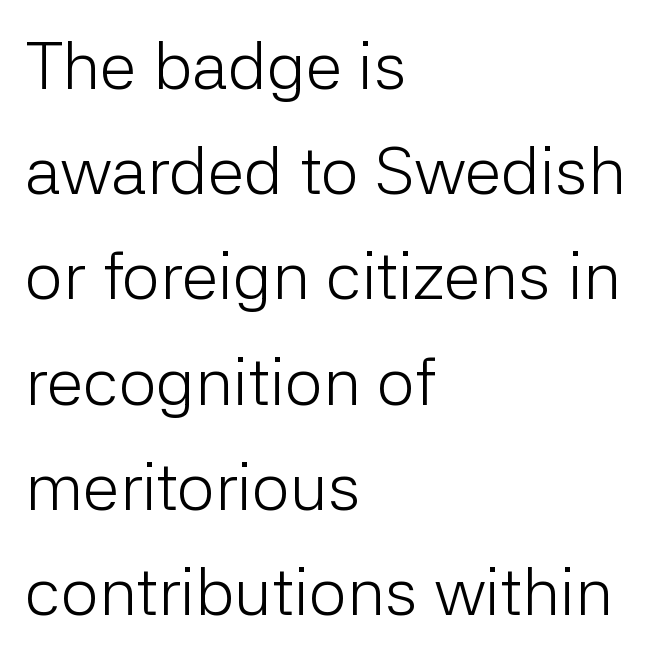
Q: Is the text bold? A: No.
Q: Is the text italic (slanted)? A: No, it is upright.
Q: Is the typeface a serif or a sans-serif typeface? A: Sans-serif.
Q: Is the text underlined? A: No.
Q: How is the paragraph aligned? A: Left-aligned.
Q: Is the spacing between letters normal or unusually wide? A: Normal.
Q: Is the spacing between lines tight, normal or loose? A: Normal.
Q: Width (condensed, normal, or wide)? A: Normal.
Q: Stroke contrast? A: Low.
Q: x-height? A: Medium.
Q: Monospaced? A: No.
